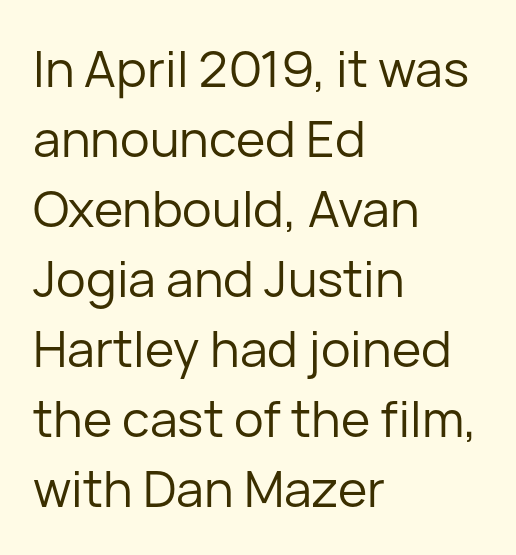
Serifs: no, the terminals of the letterforms are clean. Check the space under the baseline: it is left empty. Unbolded letterforms with no extra heft. Students, observe: this is what conventionally led text looks like. These lines are rendered in a variable-pitch font. A typesetter would call this zero additional tracking.
